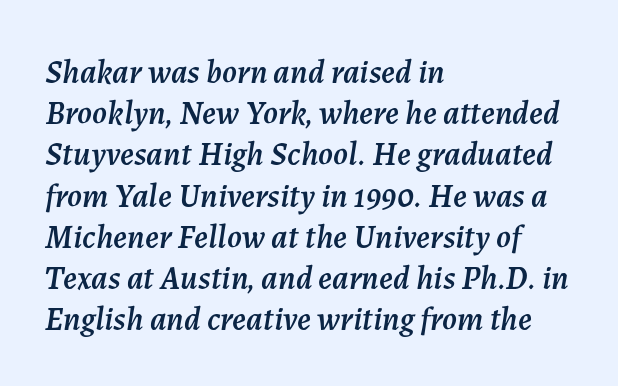
Q: Is the text italic (slanted)? A: Yes, it leans right by about 7 degrees.
Q: Is the text underlined? A: No.
Q: How is the paragraph aligned? A: Left-aligned.
Q: Is the spacing between letters normal or unusually wide? A: Normal.
Q: Is the spacing between lines tight, normal or loose? A: Normal.
Q: Width (condensed, normal, or wide)? A: Normal.
Q: Stroke contrast? A: Medium.
Q: x-height? A: Medium.
Q: Monospaced? A: No.
